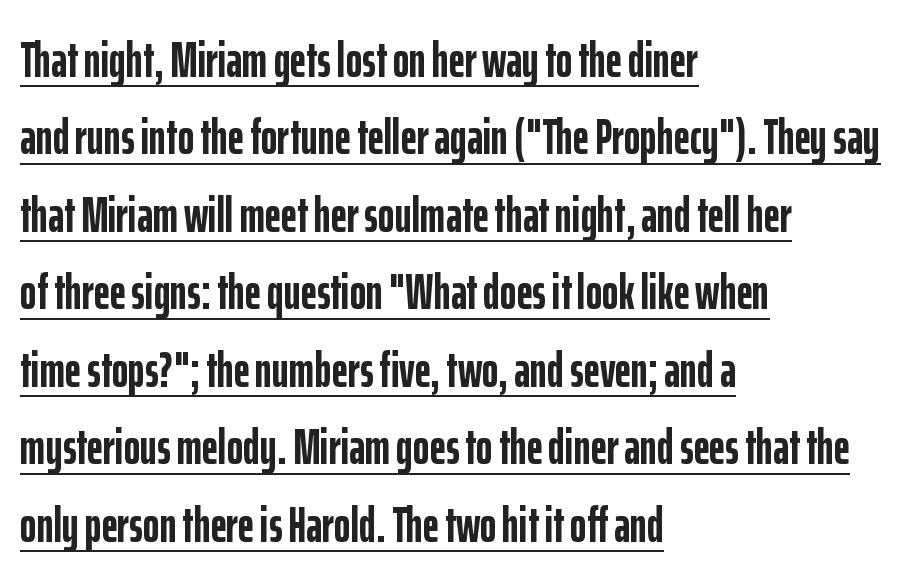
Q: Is the text bold? A: Yes.
Q: Is the text italic (slanted)? A: No, it is upright.
Q: Is the typeface a serif or a sans-serif typeface? A: Sans-serif.
Q: Is the text underlined? A: Yes.
Q: How is the paragraph aligned? A: Left-aligned.
Q: Is the spacing between letters normal or unusually wide? A: Normal.
Q: Is the spacing between lines tight, normal or loose? A: Normal.
Q: Width (condensed, normal, or wide)? A: Condensed.
Q: Stroke contrast? A: Low.
Q: x-height? A: Medium.
Q: Monospaced? A: No.
